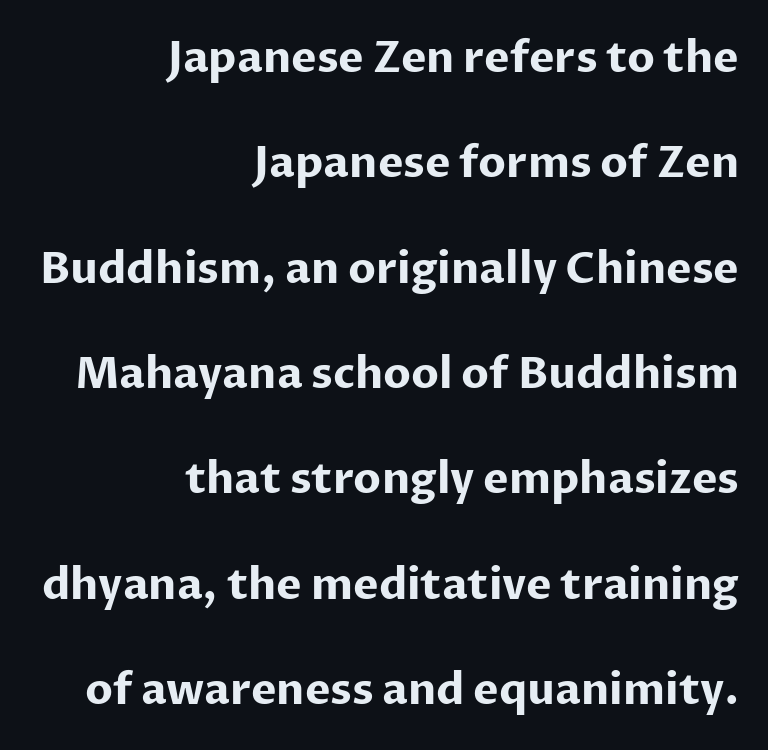
Q: Is the text bold? A: Yes.
Q: Is the text italic (slanted)? A: No, it is upright.
Q: Is the typeface a serif or a sans-serif typeface? A: Sans-serif.
Q: Is the text underlined? A: No.
Q: How is the paragraph aligned? A: Right-aligned.
Q: Is the spacing between letters normal or unusually wide? A: Normal.
Q: Is the spacing between lines tight, normal or loose? A: Loose.
Q: Width (condensed, normal, or wide)? A: Normal.
Q: Stroke contrast? A: Low.
Q: x-height? A: Medium.
Q: Monospaced? A: No.
